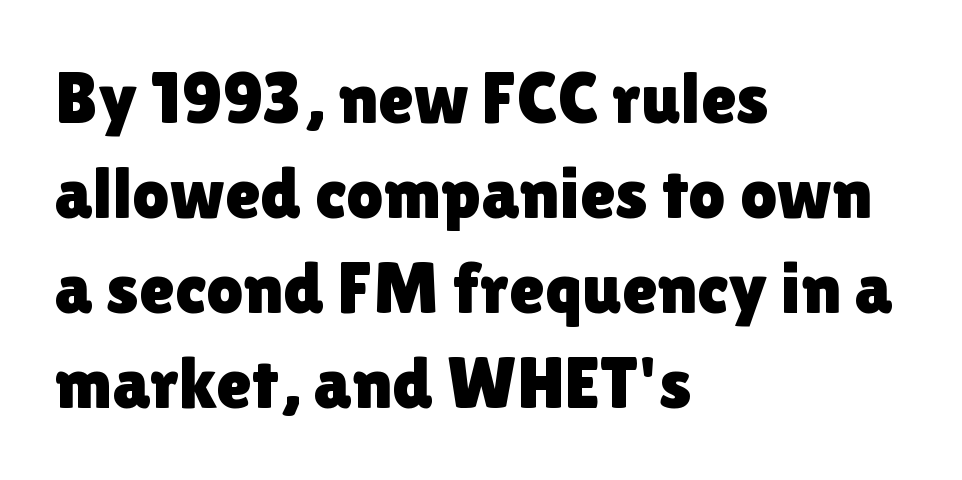
Q: Is the text italic (slanted)? A: No, it is upright.
Q: Is the typeface a serif or a sans-serif typeface? A: Sans-serif.
Q: Is the text underlined? A: No.
Q: How is the paragraph aligned? A: Left-aligned.
Q: Is the spacing between letters normal or unusually wide? A: Normal.
Q: Is the spacing between lines tight, normal or loose? A: Normal.
Q: Width (condensed, normal, or wide)? A: Normal.
Q: x-height? A: Medium.
Q: Monospaced? A: No.
